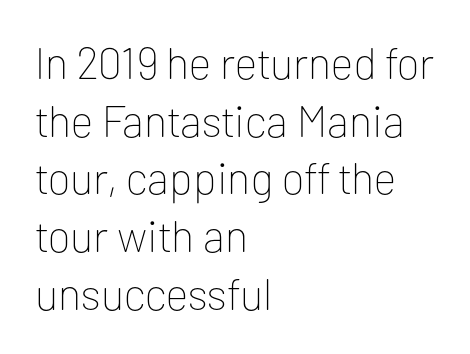
The image shows 44 px thin sans-serif type, upright; set left-aligned, normal line spacing (1.31x), normal letter spacing, not underlined; low stroke contrast and a medium x-height.
